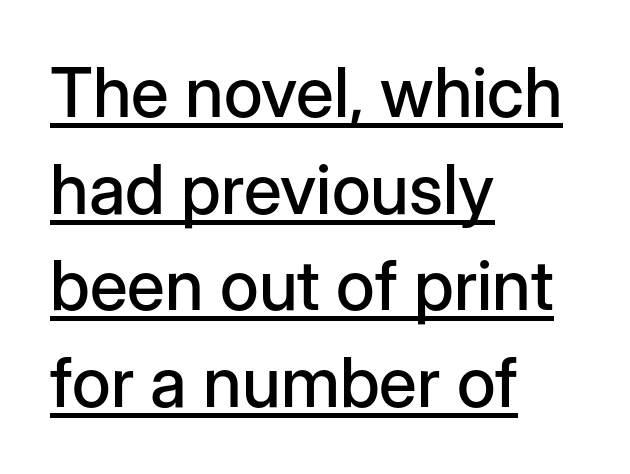
{"serif": "no", "italic": "no", "width": "normal", "stroke_contrast": "low", "x_height": "medium", "monospaced": "no", "underline": "yes", "align": "left", "line_spacing": "normal", "line_spacing_ratio": 1.4, "letter_spacing": "normal", "letter_spacing_em": 0.0, "glyph_px": 69}
